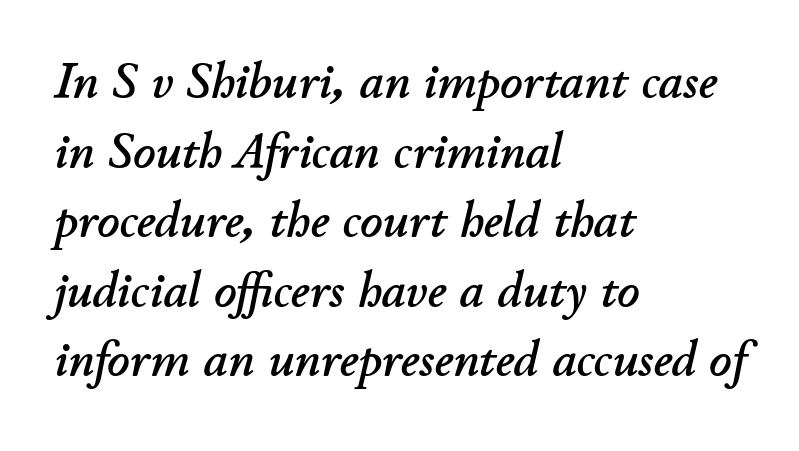
Q: Is the text italic (slanted)? A: Yes, it leans right by about 11 degrees.
Q: Is the text underlined? A: No.
Q: How is the paragraph aligned? A: Left-aligned.
Q: Is the spacing between letters normal or unusually wide? A: Normal.
Q: Is the spacing between lines tight, normal or loose? A: Normal.
Q: Width (condensed, normal, or wide)? A: Normal.
Q: Stroke contrast? A: Low.
Q: x-height? A: Small.
Q: Monospaced? A: No.
